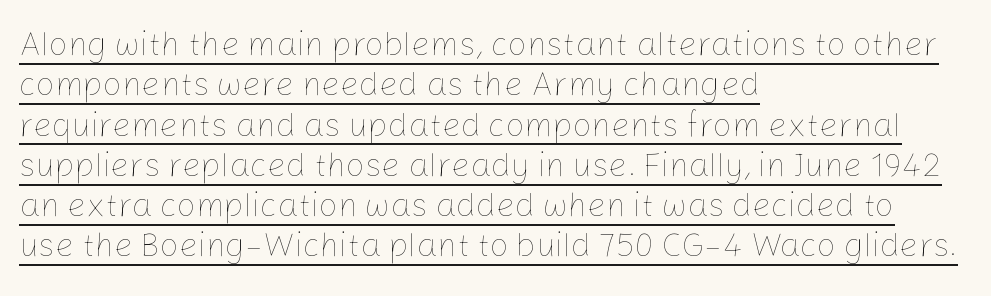
{"italic": "no", "bold": "no", "weight": "thin", "width": "normal", "stroke_contrast": "low", "x_height": "medium", "monospaced": "no", "underline": "yes", "align": "left", "line_spacing_ratio": 1.22, "letter_spacing": "normal", "letter_spacing_em": 0.0, "glyph_px": 33}
